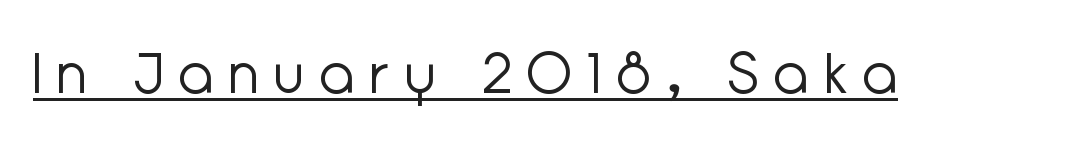
Q: Is the text bold? A: No.
Q: Is the text italic (slanted)? A: No, it is upright.
Q: Is the typeface a serif or a sans-serif typeface? A: Sans-serif.
Q: Is the text underlined? A: Yes.
Q: Is the spacing between letters normal or unusually wide? A: Unusually wide.
Q: Width (condensed, normal, or wide)? A: Normal.
Q: Stroke contrast? A: Low.
Q: x-height? A: Medium.
Q: Monospaced? A: No.
